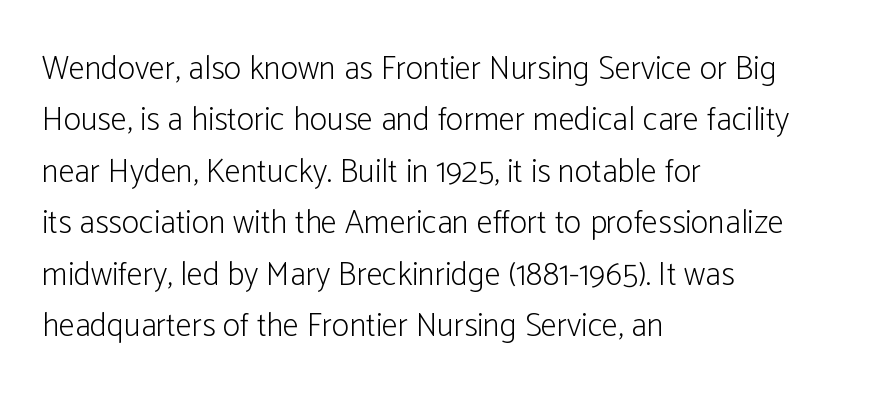
Q: Is the text bold? A: No.
Q: Is the text italic (slanted)? A: No, it is upright.
Q: Is the typeface a serif or a sans-serif typeface? A: Sans-serif.
Q: Is the text underlined? A: No.
Q: How is the paragraph aligned? A: Left-aligned.
Q: Is the spacing between letters normal or unusually wide? A: Normal.
Q: Is the spacing between lines tight, normal or loose? A: Normal.
Q: Width (condensed, normal, or wide)? A: Condensed.
Q: Stroke contrast? A: Low.
Q: x-height? A: Medium.
Q: Monospaced? A: No.
